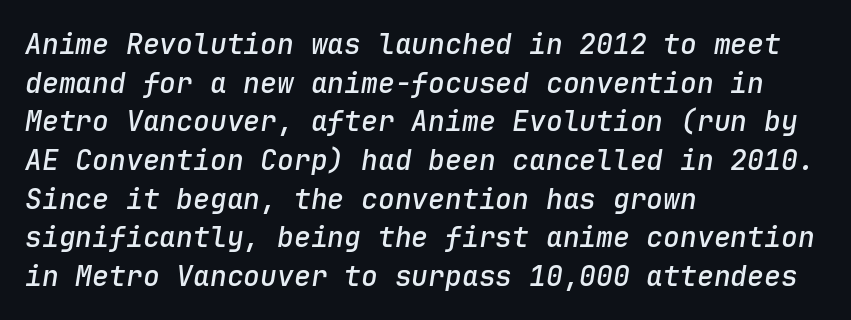
Q: Is the text bold? A: Semi-bold.
Q: Is the text italic (slanted)? A: Yes, it leans right by about 9 degrees.
Q: Is the text underlined? A: No.
Q: How is the paragraph aligned? A: Left-aligned.
Q: Is the spacing between letters normal or unusually wide? A: Normal.
Q: Is the spacing between lines tight, normal or loose? A: Normal.
Q: Width (condensed, normal, or wide)? A: Normal.
Q: Stroke contrast? A: Low.
Q: x-height? A: Medium.
Q: Monospaced? A: Yes.
